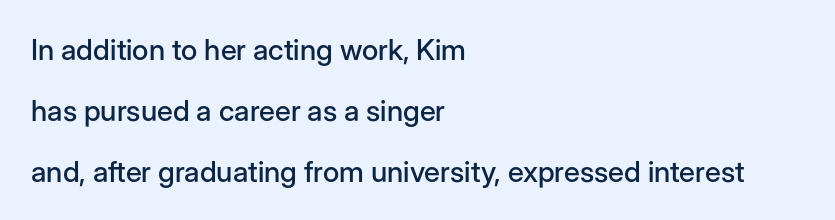
{"serif": "no", "italic": "no", "width": "normal", "stroke_contrast": "low", "x_height": "medium", "monospaced": "no", "underline": "no", "align": "left", "line_spacing": "loose", "line_spacing_ratio": 2.1, "letter_spacing": "normal", "letter_spacing_em": 0.0, "glyph_px": 29}
